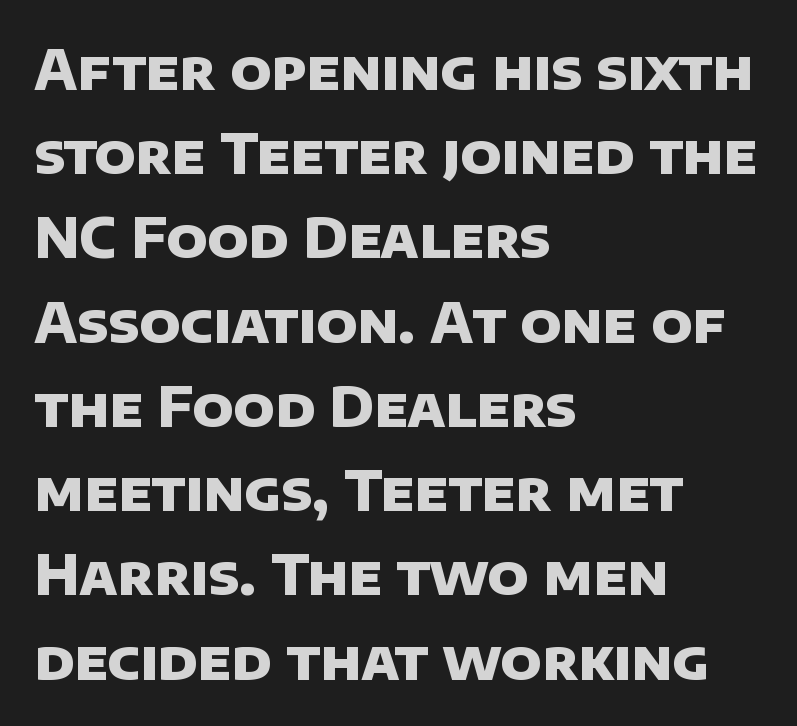
A sans-serif font was chosen for this passage. Do the characters align in a grid? No, the font is proportional. Students, this is bold: see how much ink each stroke carries. This rendering uses left alignment, leaving the right contour irregular.
